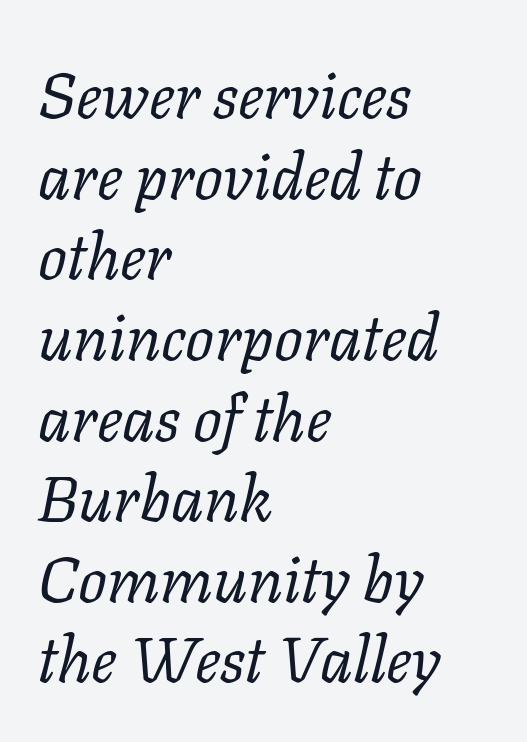
Font category for this specimen: serif. A typesetter would call this proportional, since set widths differ per character. The setting favours the left margin, as ordinary paragraphs usually do. This is oblique type, the kind used for emphasis or titles. A typesetter would call this zero additional tracking. Plain, unruled lines of type.
